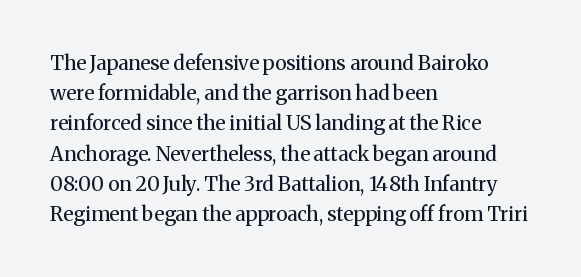
Q: Is the text bold? A: No.
Q: Is the text italic (slanted)? A: No, it is upright.
Q: Is the text underlined? A: No.
Q: How is the paragraph aligned? A: Left-aligned.
Q: Is the spacing between letters normal or unusually wide? A: Normal.
Q: Is the spacing between lines tight, normal or loose? A: Normal.
